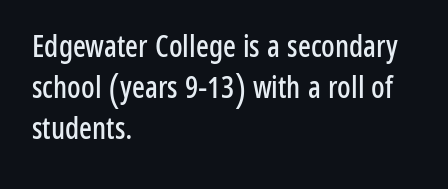
{"serif": "no", "italic": "no", "width": "condensed", "stroke_contrast": "low", "x_height": "medium", "monospaced": "no", "underline": "no", "align": "left", "line_spacing": "normal", "line_spacing_ratio": 1.37, "letter_spacing": "normal", "letter_spacing_em": 0.0, "glyph_px": 30}
